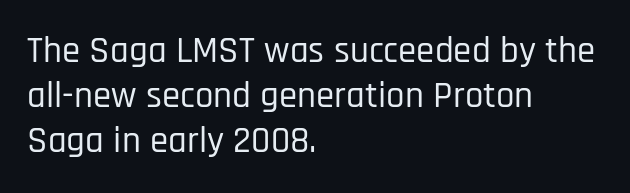
Q: Is the text italic (slanted)? A: No, it is upright.
Q: Is the typeface a serif or a sans-serif typeface? A: Sans-serif.
Q: Is the text underlined? A: No.
Q: How is the paragraph aligned? A: Left-aligned.
Q: Is the spacing between letters normal or unusually wide? A: Normal.
Q: Width (condensed, normal, or wide)? A: Condensed.
Q: Stroke contrast? A: Low.
Q: x-height? A: Large.
Q: Monospaced? A: No.
